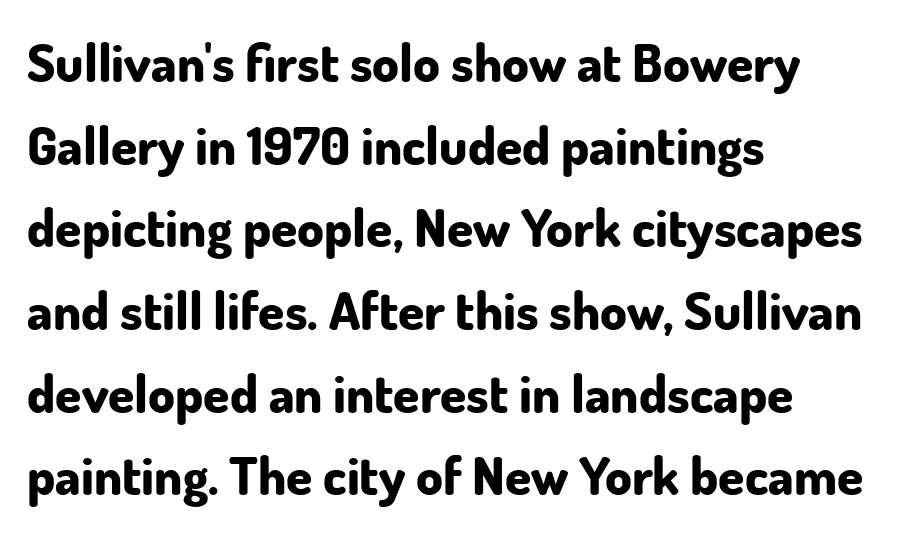
{"serif": "no", "italic": "no", "bold": "yes", "weight": "bold", "width": "normal", "stroke_contrast": "low", "x_height": "small", "monospaced": "no", "underline": "no", "align": "left", "line_spacing": "normal", "line_spacing_ratio": 1.56, "letter_spacing": "normal", "letter_spacing_em": 0.0, "glyph_px": 53}
